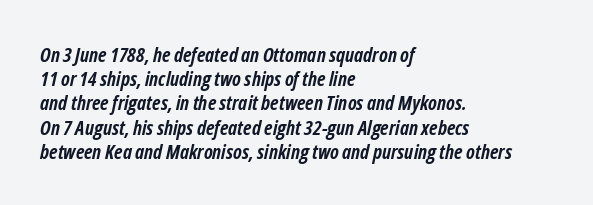
The image shows 20 px bold type, italic (leaning right); set left-aligned, line spacing 1.21x, normal letter spacing, not underlined.
